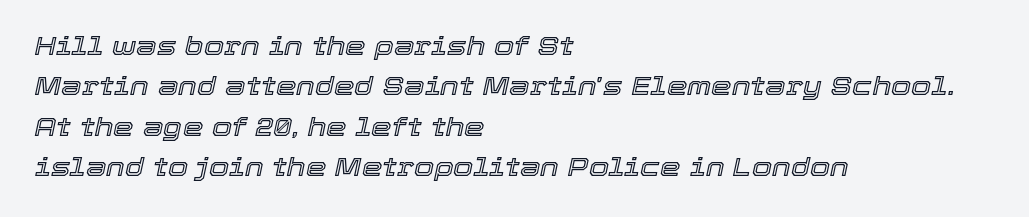
Q: Is the text italic (slanted)? A: Yes, it leans right by about 12 degrees.
Q: Is the text underlined? A: No.
Q: How is the paragraph aligned? A: Left-aligned.
Q: Is the spacing between letters normal or unusually wide? A: Normal.
Q: Is the spacing between lines tight, normal or loose? A: Normal.
